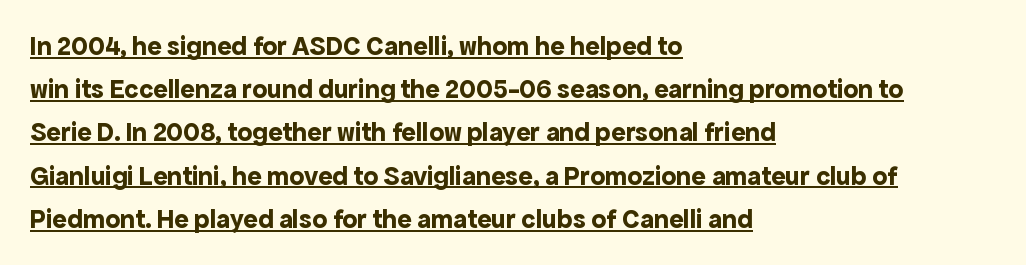
The image shows 27 px bold type, upright; set left-aligned, normal line spacing (1.6x), normal letter spacing, underlined.
